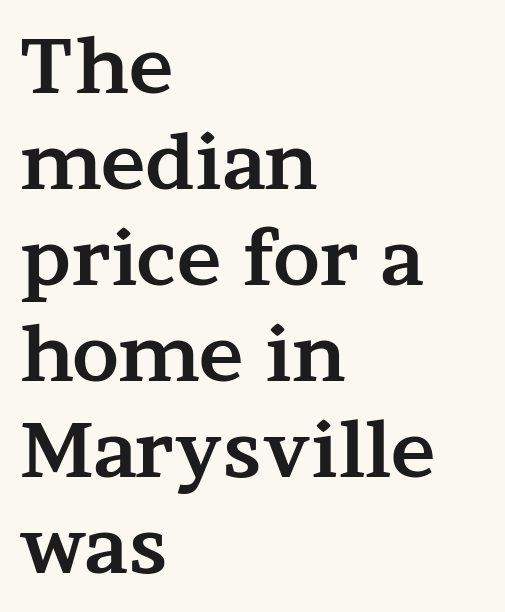
The image shows 75 px bold, wide serif type, upright; set left-aligned, normal line spacing (1.28x), normal letter spacing, not underlined; medium stroke contrast and a medium x-height.
